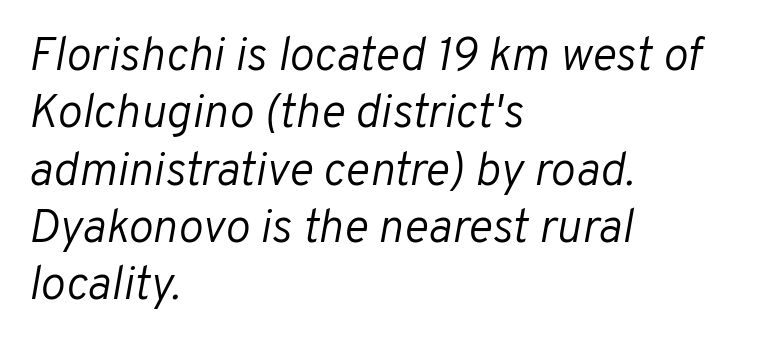
The image shows 47 px light type, italic (leaning right); set left-aligned, line spacing 1.22x, normal letter spacing, not underlined; low stroke contrast and a medium x-height.
